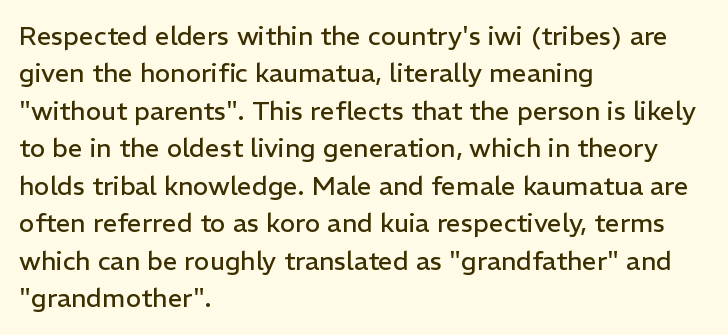
Q: Is the text bold? A: No.
Q: Is the text italic (slanted)? A: No, it is upright.
Q: Is the text underlined? A: No.
Q: How is the paragraph aligned? A: Left-aligned.
Q: Is the spacing between letters normal or unusually wide? A: Normal.
Q: Is the spacing between lines tight, normal or loose? A: Normal.
